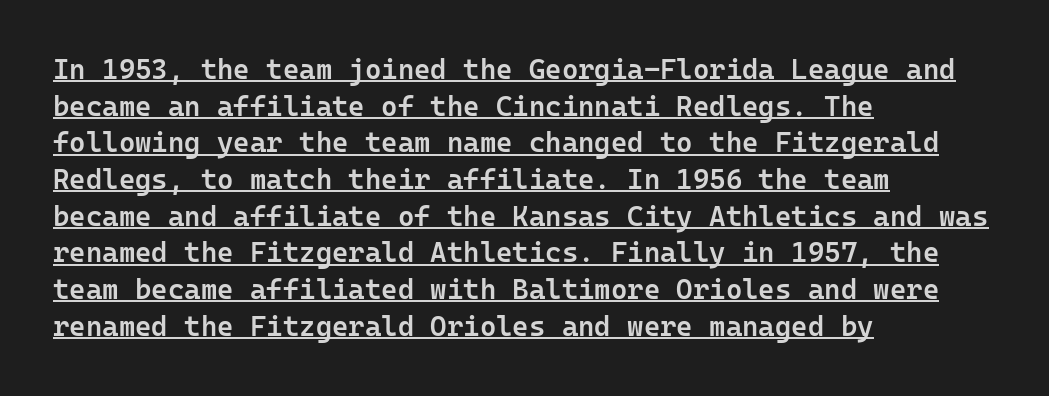
The image shows 28 px semibold sans-serif type, upright, monospaced; set left-aligned, normal line spacing (1.31x), normal letter spacing, underlined; low stroke contrast and a medium x-height.
